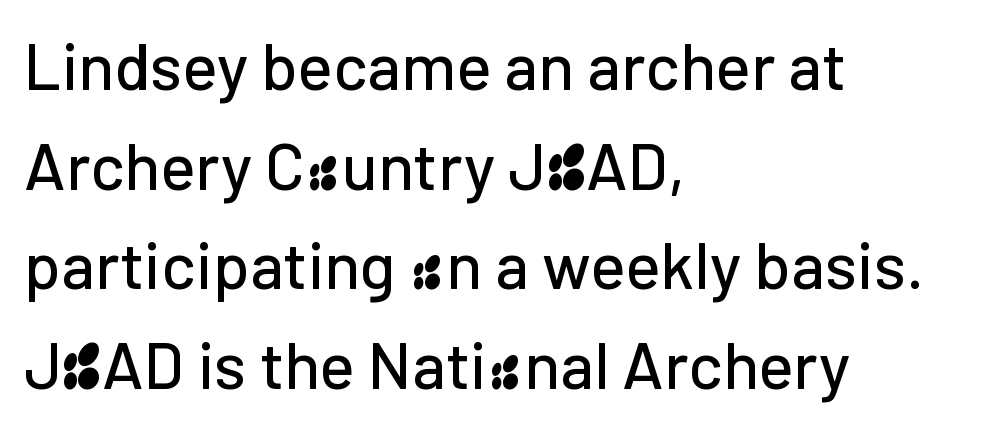
The image shows 66 px sans-serif type, upright; set left-aligned, normal line spacing (1.51x), normal letter spacing, not underlined; low stroke contrast and a medium x-height.
